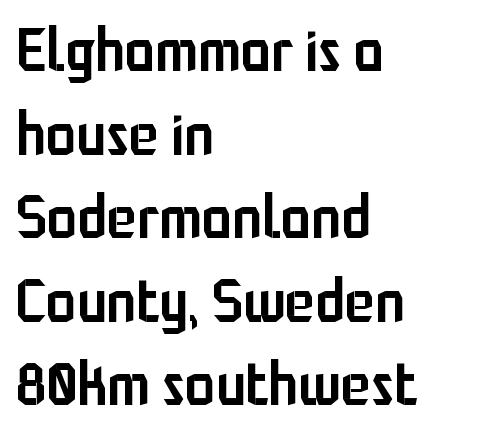
In CSS terms this would be text-align: left. Rule under the text: the space is simply empty. Characters follow at the spacing the type designer built in. Emphasis by weight is partial: semibold.
